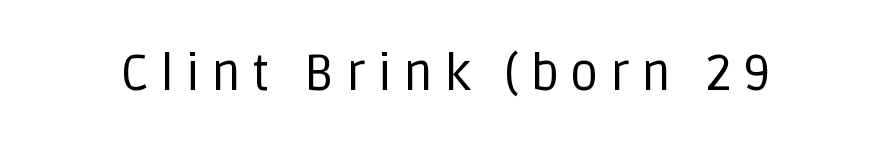
The image shows 50 px regular-weight sans-serif type, upright; set unusually wide letter spacing (+0.22 em), not underlined; low stroke contrast and a large x-height.
